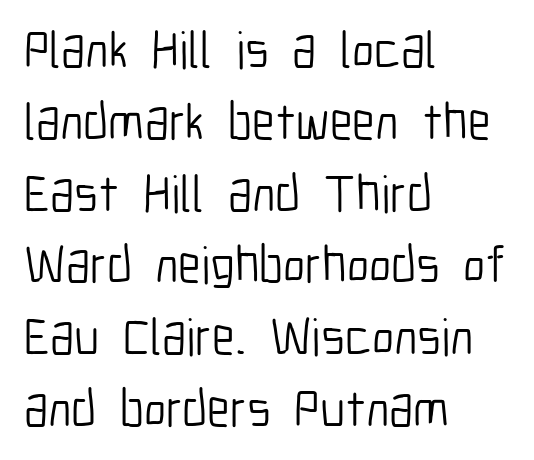
The image shows 52 px light, condensed sans-serif type, upright; set left-aligned, normal line spacing (1.38x), normal letter spacing, not underlined; low stroke contrast and a medium x-height.
